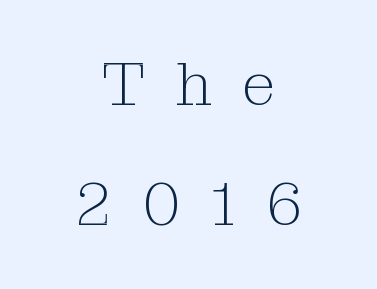
Tracking value appears strongly positive — letters spread wide. Check the space under the baseline: it is left empty. The setting favours the middle, as headings and verse often do. Examine the stroke ends and you'll spot serifs.
